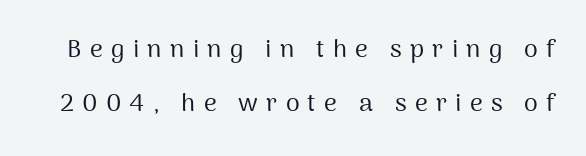
The image shows 25 px text type, upright; set loose line spacing (2.18x), unusually wide letter spacing (+0.33 em), not underlined.
